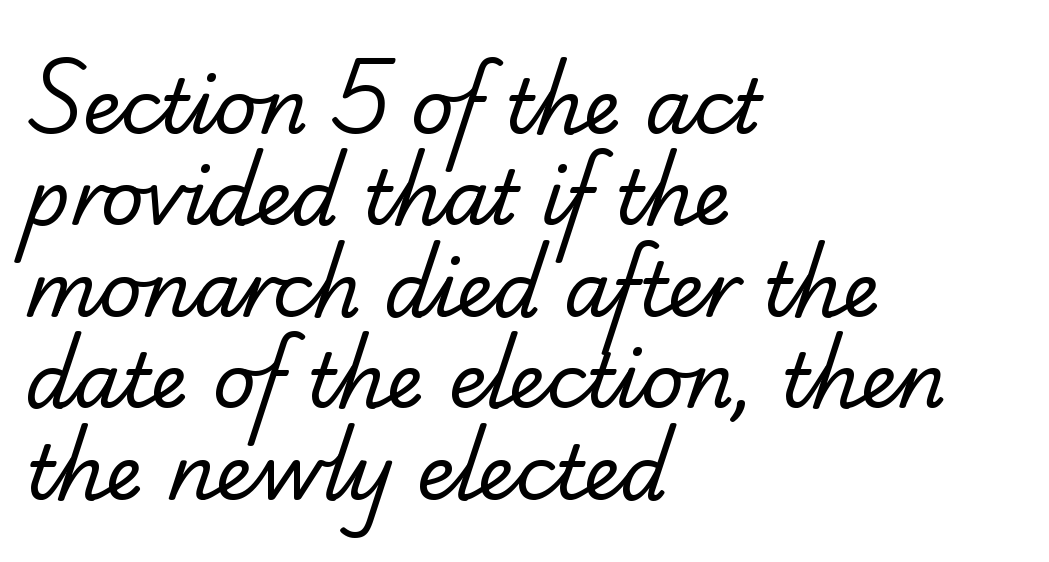
Q: Is the text bold? A: No.
Q: Is the typeface a serif or a sans-serif typeface? A: Serif.
Q: Is the text underlined? A: No.
Q: How is the paragraph aligned? A: Left-aligned.
Q: Is the spacing between letters normal or unusually wide? A: Normal.
Q: Width (condensed, normal, or wide)? A: Normal.
Q: Stroke contrast? A: Low.
Q: x-height? A: Small.
Q: Monospaced? A: No.
